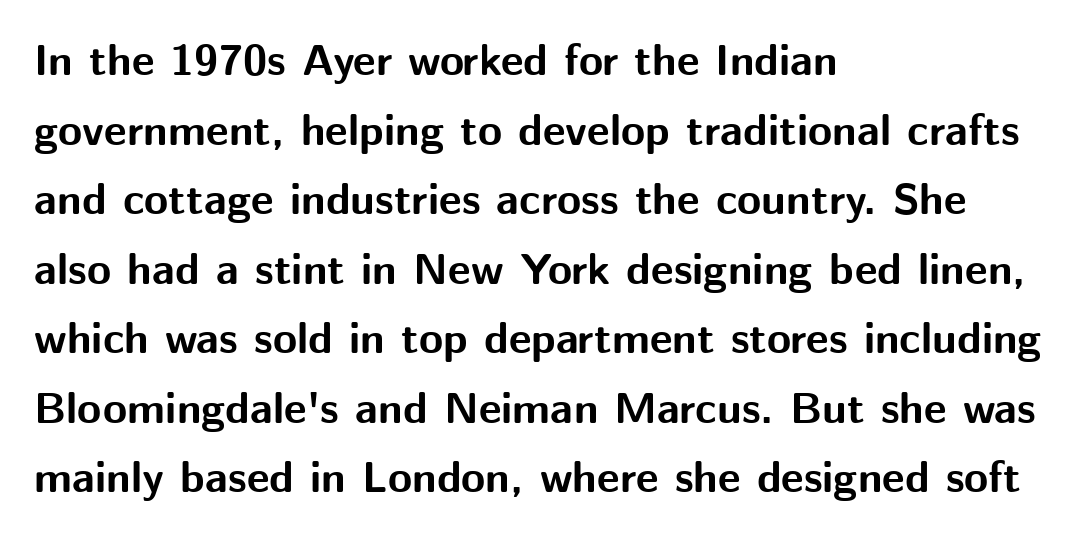
The image shows 44 px bold sans-serif type, upright; set left-aligned, normal line spacing (1.58x), normal letter spacing, not underlined; medium stroke contrast and a medium x-height.
